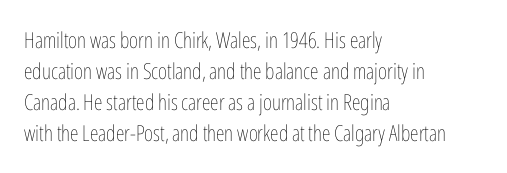
The words here are not underlined. Default kerning and tracking; the words read as compact shapes. The paragraph shown leans on its left margin. Posture: straight, roman, zero tilt. Vertical stems look standard width or narrower in stroke. Vertical spacing — default.
